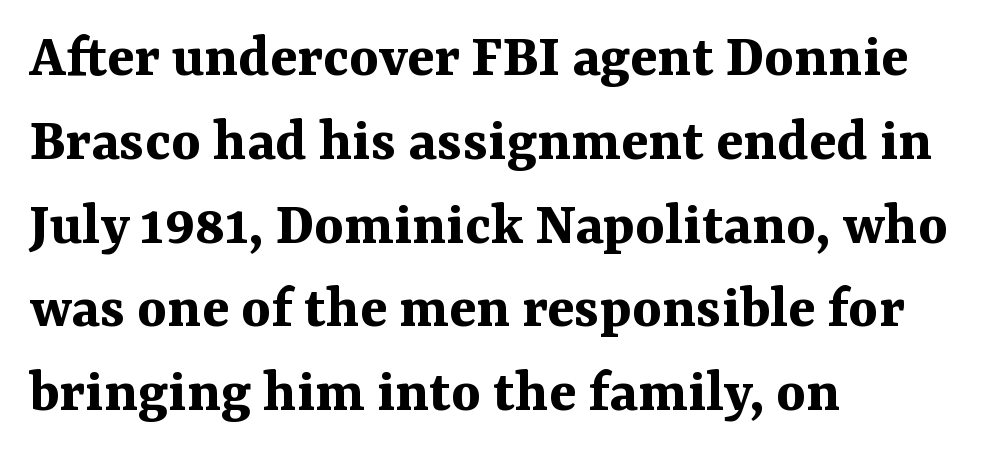
Q: Is the text bold? A: Yes.
Q: Is the text italic (slanted)? A: No, it is upright.
Q: Is the typeface a serif or a sans-serif typeface? A: Serif.
Q: Is the text underlined? A: No.
Q: How is the paragraph aligned? A: Left-aligned.
Q: Is the spacing between letters normal or unusually wide? A: Normal.
Q: Is the spacing between lines tight, normal or loose? A: Normal.
Q: Width (condensed, normal, or wide)? A: Normal.
Q: Stroke contrast? A: Medium.
Q: x-height? A: Medium.
Q: Monospaced? A: No.
